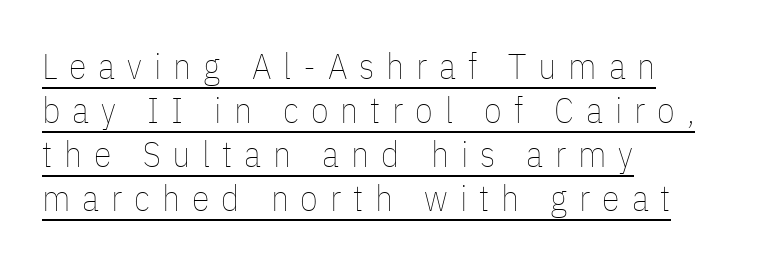
{"italic": "no", "bold": "no", "weight": "thin", "width": "condensed", "stroke_contrast": "low", "x_height": "medium", "monospaced": "no", "underline": "yes", "align": "left", "line_spacing_ratio": 1.22, "letter_spacing": "wide", "letter_spacing_em": 0.33, "glyph_px": 36}
